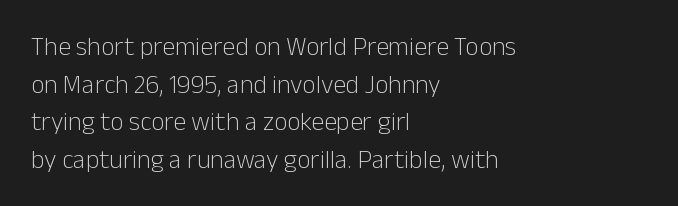
Q: Is the text bold? A: No.
Q: Is the text italic (slanted)? A: No, it is upright.
Q: Is the text underlined? A: No.
Q: How is the paragraph aligned? A: Left-aligned.
Q: Is the spacing between letters normal or unusually wide? A: Normal.
Q: Is the spacing between lines tight, normal or loose? A: Normal.
